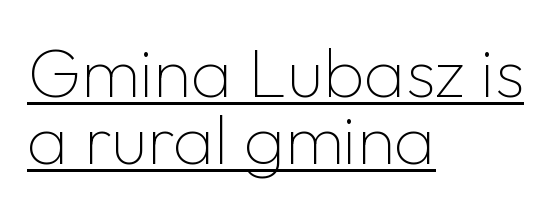
The paragraph has a hard left edge and a soft right edge. Unlike a traditional serif, this face leaves its strokes unadorned. Here the glyphs are tracked normally, forming tight word shapes. The face used here is proportionally spaced, like ordinary book or web type. Vertical strokes here are truly vertical.
